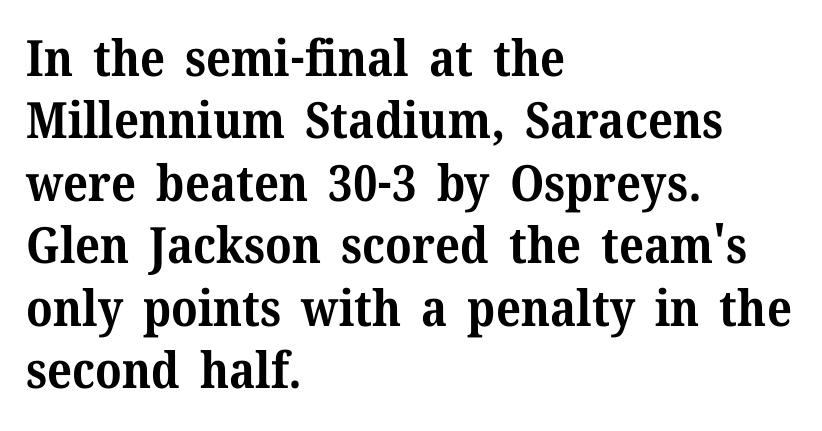
{"serif": "yes", "italic": "no", "bold": "yes", "weight": "bold", "width": "normal", "stroke_contrast": "medium", "x_height": "medium", "monospaced": "no", "underline": "no", "align": "left", "line_spacing": "normal", "line_spacing_ratio": 1.25, "letter_spacing": "normal", "letter_spacing_em": 0.0, "glyph_px": 50}
